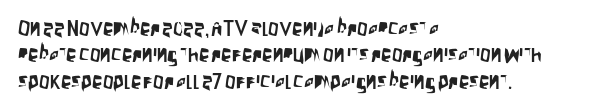
{"italic": "no", "underline": "no", "align": "left", "line_spacing": "normal", "line_spacing_ratio": 1.26, "letter_spacing": "normal", "letter_spacing_em": 0.0, "glyph_px": 21}
